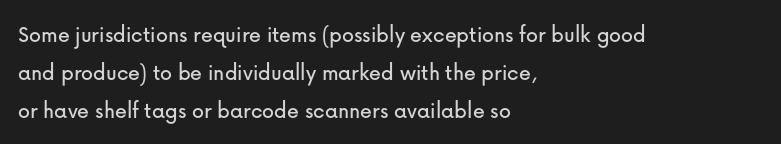
The specimen omits any rule beneath the text block's lines. Alignment: flush left. Italic? Not at all — the glyphs are vertical. The lines sit at an ordinary, default distance from one another. You could call the tracking neutral — neither tight nor loose.
